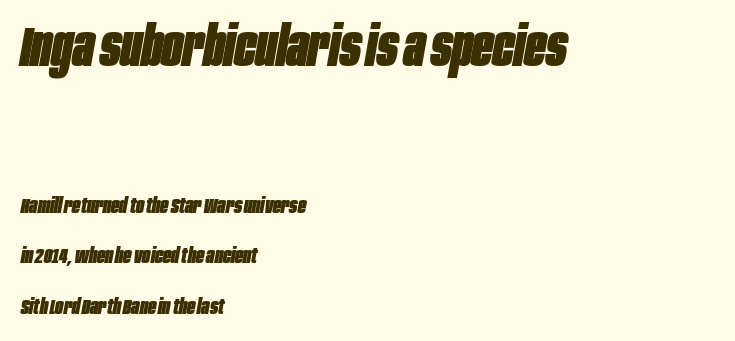
{"italic": "yes", "lean": "right", "slant_degrees": 10, "bold": "yes", "weight": "heavy", "width": "condensed", "stroke_contrast": "low", "x_height": "large", "monospaced": "no", "underline": "no", "align": "left", "line_spacing": "loose", "line_spacing_ratio": 2.3, "letter_spacing": "normal", "letter_spacing_em": 0.0, "larger_block": "first", "size_ratio": 2.55, "glyph_px": 56}
